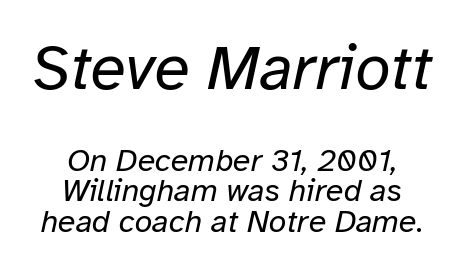
{"italic": "yes", "lean": "right", "slant_degrees": 12, "bold": "no", "weight": "regular", "width": "normal", "stroke_contrast": "low", "x_height": "medium", "monospaced": "no", "underline": "no", "align": "center", "line_spacing": "tight", "line_spacing_ratio": 0.95, "letter_spacing": "normal", "letter_spacing_em": 0.0, "larger_block": "first", "size_ratio": 2.0, "glyph_px": 64}
